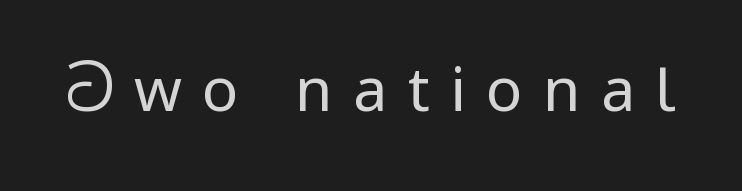
The image shows 61 px regular-weight sans-serif type, upright; set unusually wide letter spacing (+0.33 em), not underlined; low stroke contrast and a medium x-height.
